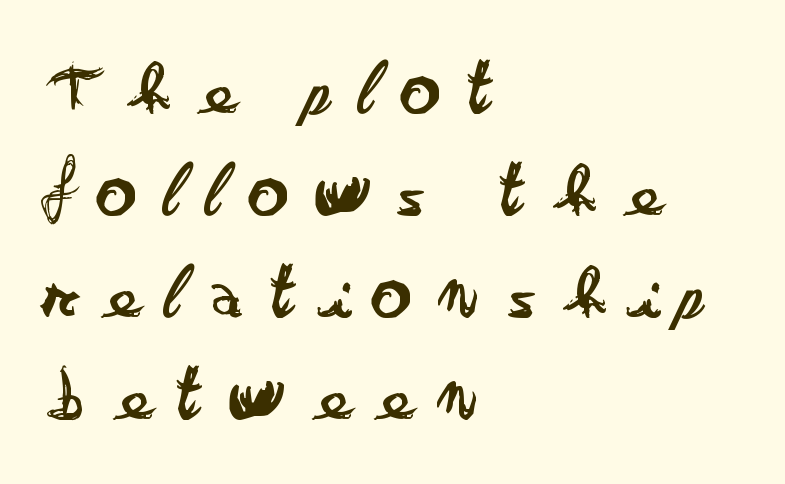
Where is the straight margin? On the left. The passage shown is not bold in any degree. Has an underline been added? It has not. Letter spacing: wide.
